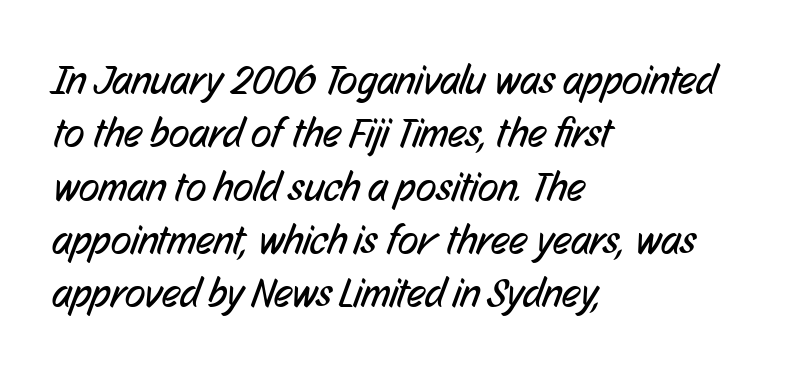
Nothing sits at the stroke ends, so this counts as sans-serif. Left-aligned paragraph, ragged on the right. Bare-footed words on every line. Varying glyph widths throughout — classic text-font behaviour. If you measured baseline to baseline, you'd find a middling distance.
